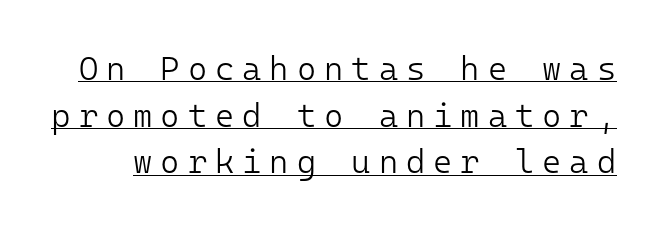
The image shows 33 px light sans-serif type, upright, monospaced; set normal line spacing (1.41x), unusually wide letter spacing (+0.24 em), underlined; low stroke contrast and a medium x-height.
